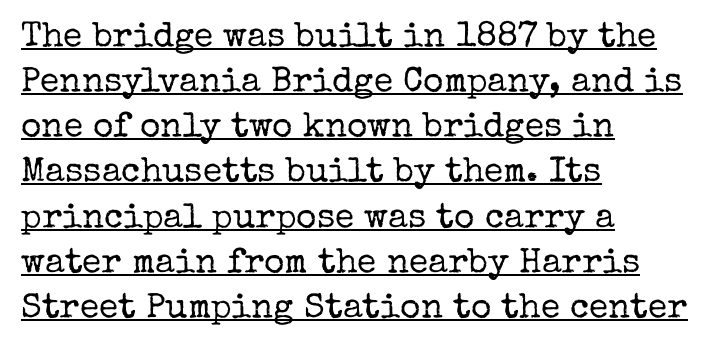
The image shows 35 px regular-weight serif type, upright; set left-aligned, normal line spacing (1.29x), normal letter spacing, underlined; low stroke contrast and a medium x-height.
